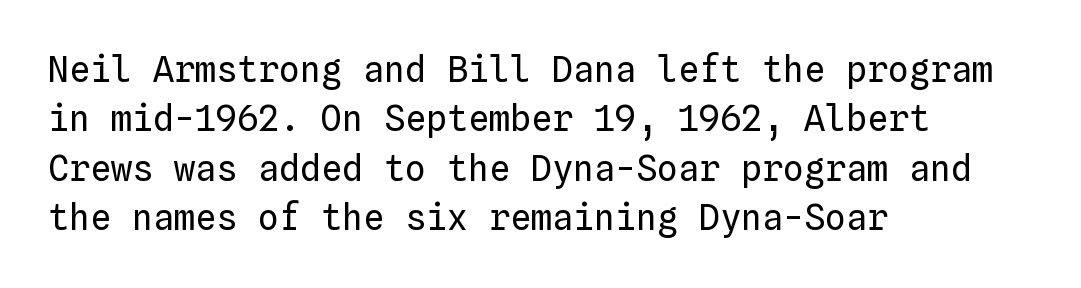
Posture: straight, roman, zero tilt. Each word holds together tightly as a unit, with standard inter-letter gaps. The weight would be labelled regular, book, light, or lighter still. The foot of each line stays bare and open.
